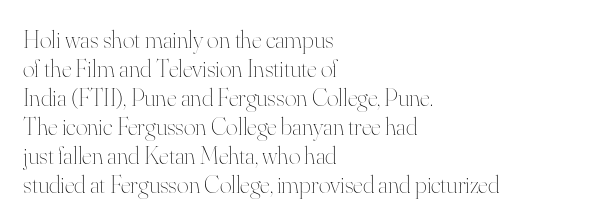
{"italic": "no", "bold": "no", "underline": "no", "align": "left", "line_spacing_ratio": 1.16, "letter_spacing": "normal", "letter_spacing_em": 0.0, "glyph_px": 25}
